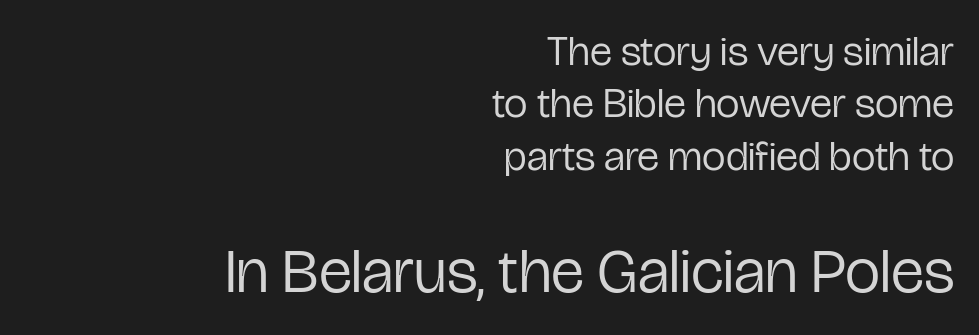
{"serif": "no", "italic": "no", "bold": "no", "weight": "regular", "width": "condensed", "stroke_contrast": "low", "x_height": "medium", "monospaced": "no", "underline": "no", "align": "right", "line_spacing": "normal", "line_spacing_ratio": 1.25, "letter_spacing": "normal", "letter_spacing_em": 0.0, "larger_block": "second", "size_ratio": 1.5, "glyph_px": 63}
